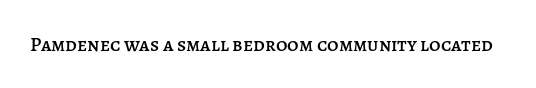
These lines keep a tight, regular rhythm from letter to letter. Unmarked baselines from the first word to the last. Italic: no, the glyphs are upright roman.
